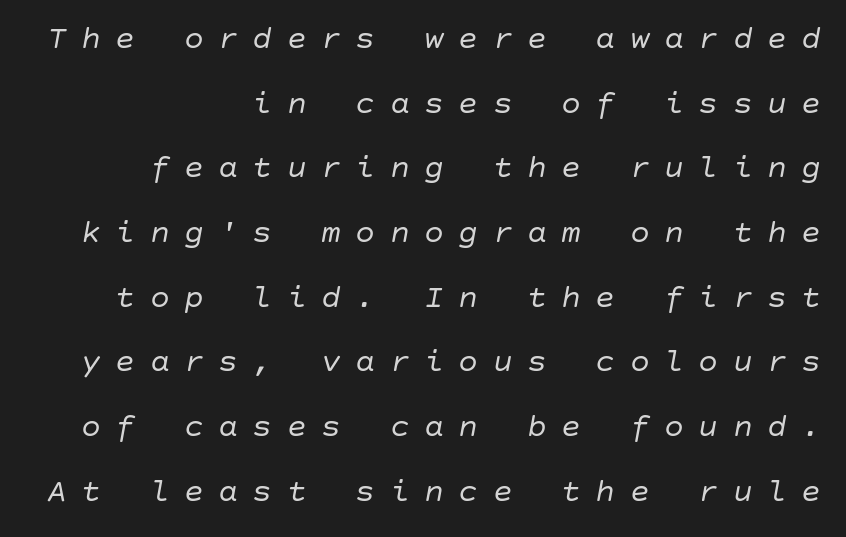
The image shows 33 px regular-weight type, italic (leaning right); set right-aligned, loose line spacing (1.96x), unusually wide letter spacing (+0.44 em), not underlined; low stroke contrast and a large x-height.
